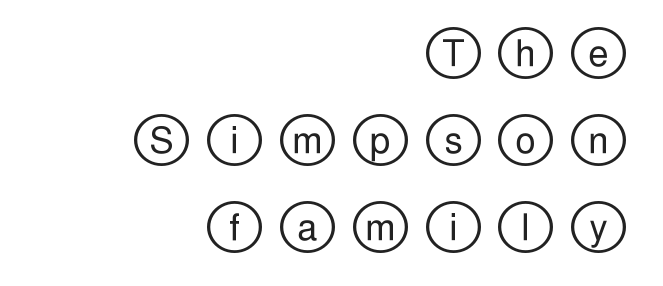
{"italic": "no", "width": "wide", "x_height": "large", "underline": "no", "align": "right", "line_spacing": "loose", "line_spacing_ratio": 2.42, "letter_spacing": "wide", "letter_spacing_em": 0.48, "glyph_px": 36}
